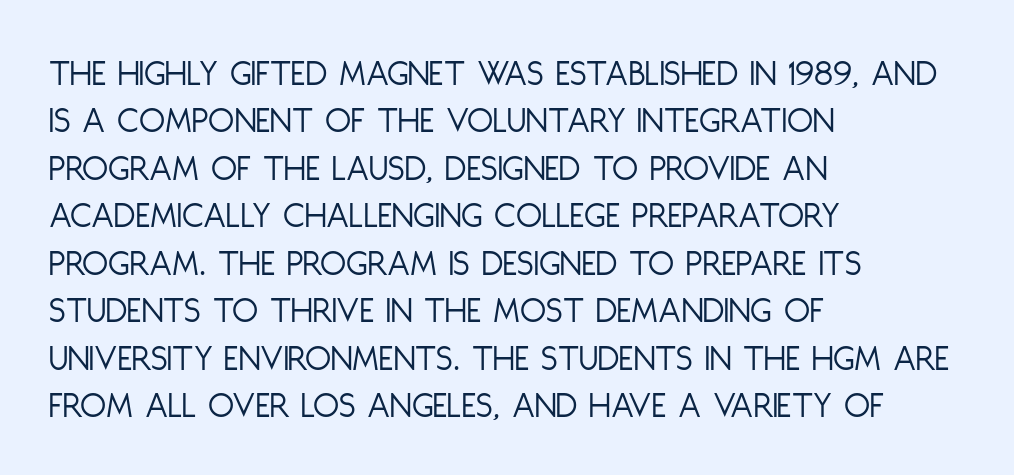
{"serif": "no", "italic": "no", "bold": "no", "weight": "light", "width": "condensed", "stroke_contrast": "low", "x_height": "large", "monospaced": "no", "underline": "no", "align": "left", "line_spacing": "normal", "line_spacing_ratio": 1.25, "letter_spacing": "normal", "letter_spacing_em": 0.0, "glyph_px": 38}
